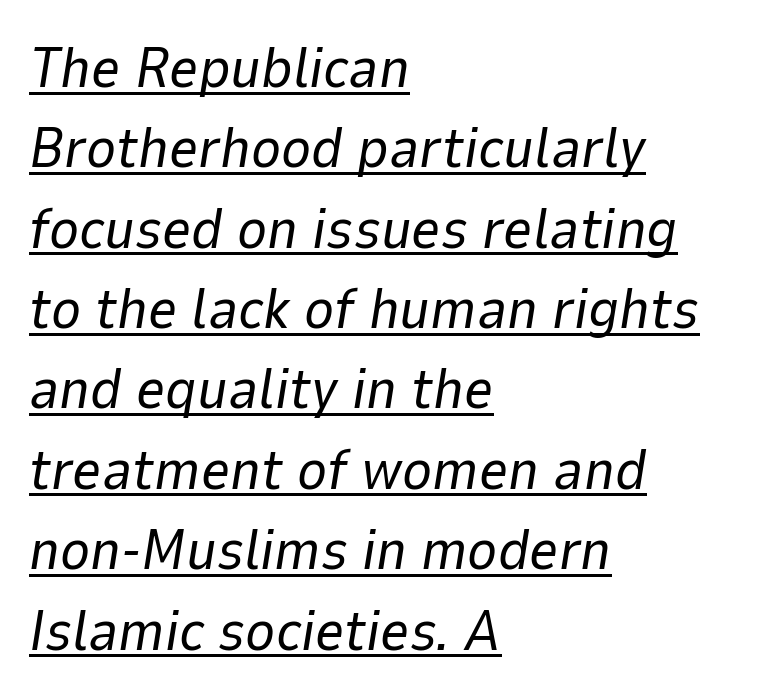
{"italic": "yes", "lean": "right", "slant_degrees": 9, "bold": "no", "weight": "regular", "width": "normal", "stroke_contrast": "low", "x_height": "medium", "monospaced": "no", "underline": "yes", "align": "left", "line_spacing": "normal", "line_spacing_ratio": 1.41, "letter_spacing": "normal", "letter_spacing_em": 0.0, "glyph_px": 57}
